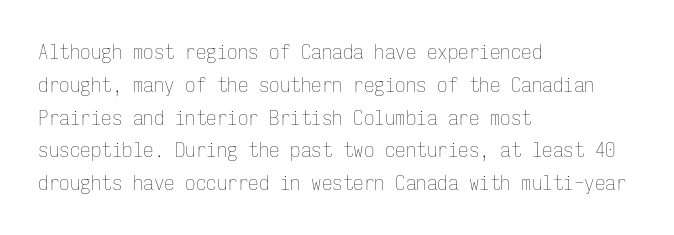
Q: Is the text bold? A: No.
Q: Is the text italic (slanted)? A: No, it is upright.
Q: Is the text underlined? A: No.
Q: How is the paragraph aligned? A: Left-aligned.
Q: Is the spacing between letters normal or unusually wide? A: Normal.
Q: Is the spacing between lines tight, normal or loose? A: Normal.
